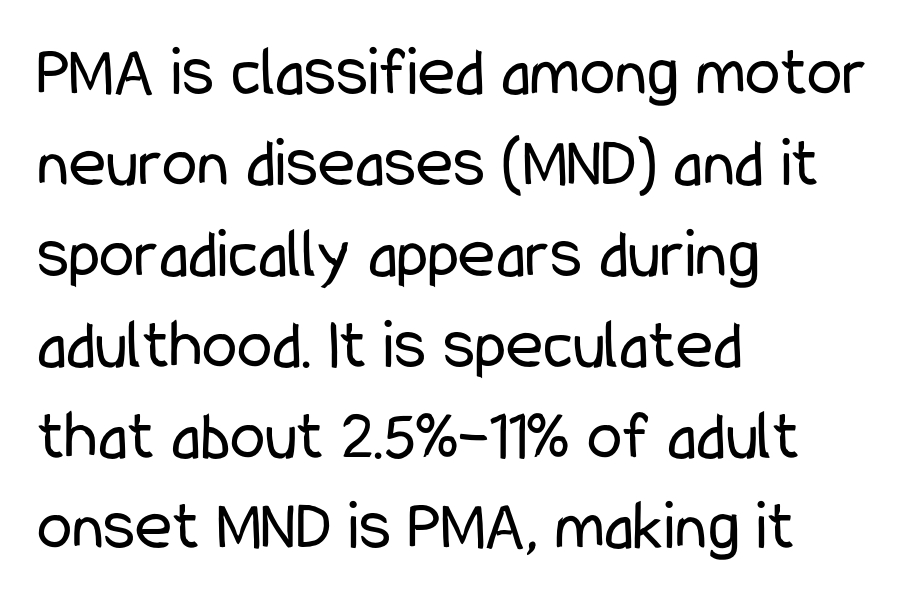
The image shows 71 px regular-weight, condensed sans-serif type, upright; set left-aligned, normal line spacing (1.28x), normal letter spacing, not underlined; low stroke contrast and a medium x-height.
